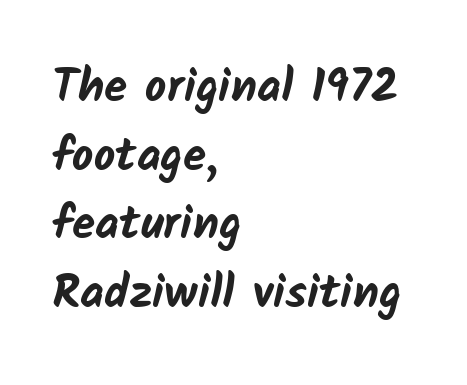
Q: Is the text bold? A: Yes.
Q: Is the typeface a serif or a sans-serif typeface? A: Sans-serif.
Q: Is the text underlined? A: No.
Q: How is the paragraph aligned? A: Left-aligned.
Q: Is the spacing between letters normal or unusually wide? A: Normal.
Q: Is the spacing between lines tight, normal or loose? A: Normal.
Q: Width (condensed, normal, or wide)? A: Normal.
Q: Stroke contrast? A: Low.
Q: x-height? A: Medium.
Q: Monospaced? A: No.
